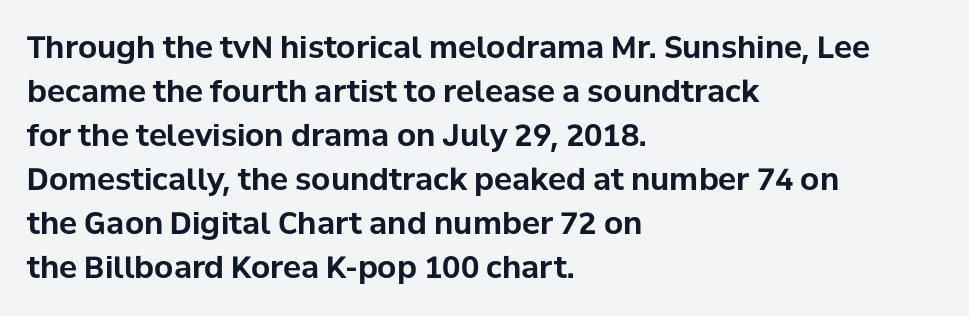
{"serif": "no", "italic": "no", "bold": "yes", "weight": "bold", "width": "normal", "stroke_contrast": "low", "x_height": "medium", "monospaced": "no", "underline": "no", "align": "left", "line_spacing": "normal", "line_spacing_ratio": 1.47, "letter_spacing": "normal", "letter_spacing_em": 0.0, "glyph_px": 30}
